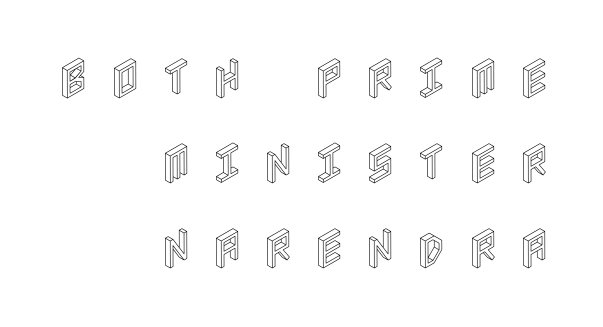
Ascenders rise straight up at ninety degrees. Letter spacing: wide. Students, observe: this is what heavily led, spacious text looks like. One-word summary of the alignment: right. Plain, unruled lines of type.
